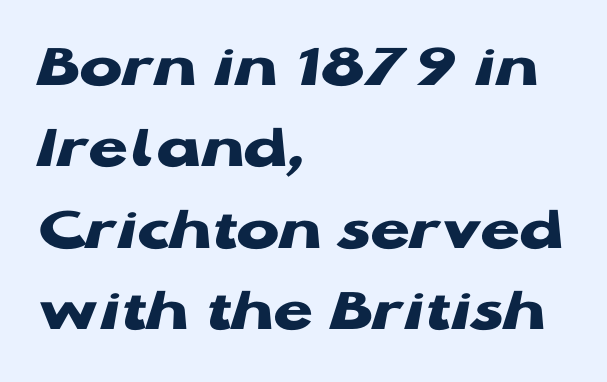
{"serif": "no", "italic": "no", "bold": "yes", "weight": "heavy", "width": "wide", "stroke_contrast": "low", "x_height": "medium", "monospaced": "no", "underline": "no", "align": "left", "line_spacing": "normal", "line_spacing_ratio": 1.27, "letter_spacing": "normal", "letter_spacing_em": 0.0, "glyph_px": 64}
